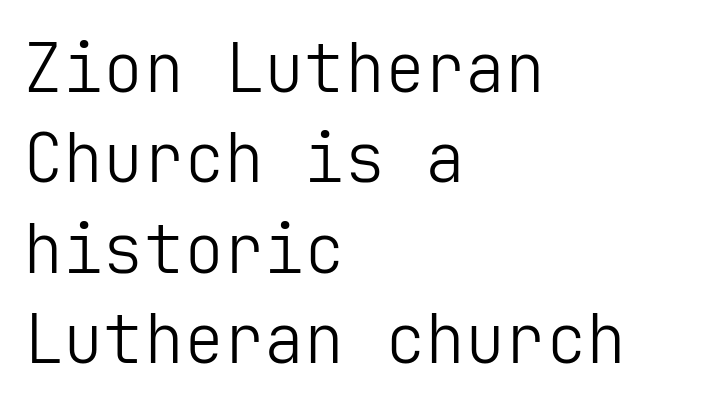
The image shows 67 px light sans-serif type, upright; set left-aligned, normal line spacing (1.35x), normal letter spacing, not underlined; low stroke contrast and a medium x-height.
